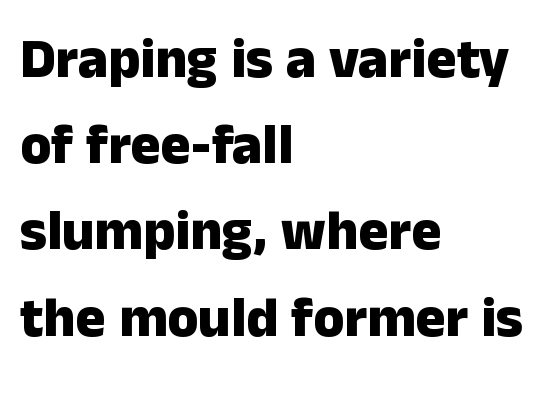
The image shows 56 px heavy sans-serif type, upright; set left-aligned, normal line spacing (1.54x), normal letter spacing, not underlined; low stroke contrast and a medium x-height.
